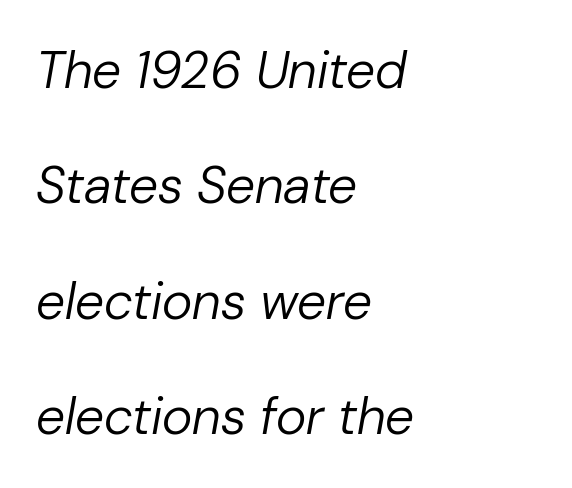
The image shows 52 px regular-weight type, italic (leaning right); set left-aligned, loose line spacing (2.22x), normal letter spacing, not underlined; low stroke contrast and a medium x-height.
